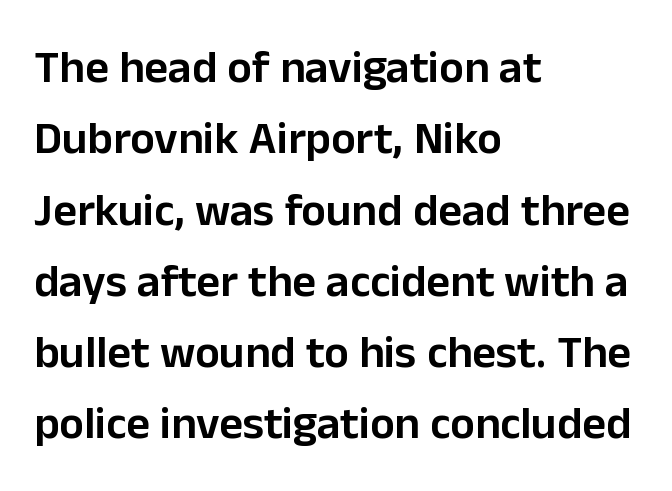
The image shows 46 px semibold sans-serif type, upright; set left-aligned, normal line spacing (1.55x), normal letter spacing, not underlined; low stroke contrast and a medium x-height.
